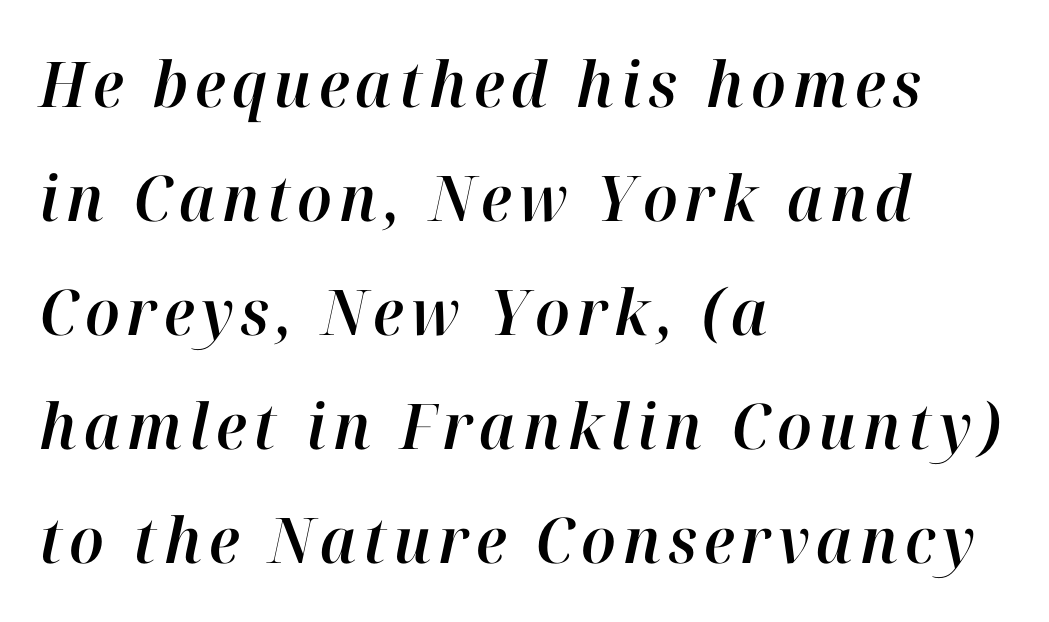
Left-aligned paragraph, ragged on the right. Spacing verdict: proportional, widths tailored to each character. Plain, unruled lines of type. The letters are slanted; this is an italic face.
